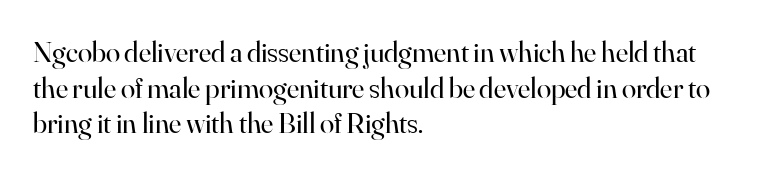
Q: Is the text bold? A: No.
Q: Is the text italic (slanted)? A: No, it is upright.
Q: Is the typeface a serif or a sans-serif typeface? A: Serif.
Q: Is the text underlined? A: No.
Q: How is the paragraph aligned? A: Left-aligned.
Q: Is the spacing between letters normal or unusually wide? A: Normal.
Q: Width (condensed, normal, or wide)? A: Normal.
Q: Stroke contrast? A: High.
Q: x-height? A: Small.
Q: Monospaced? A: No.
